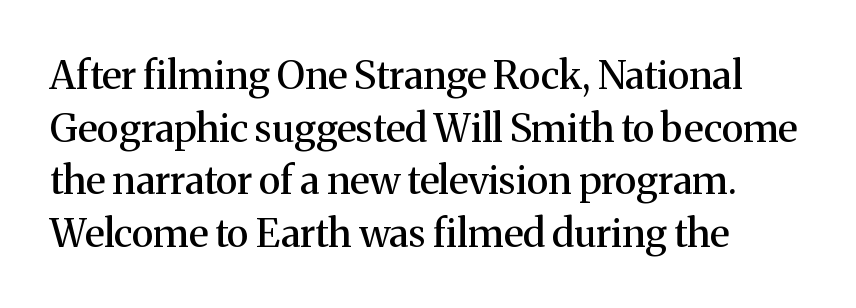
The image shows 39 px serif type, upright; set left-aligned, normal line spacing (1.35x), normal letter spacing, not underlined; medium stroke contrast and a medium x-height.
